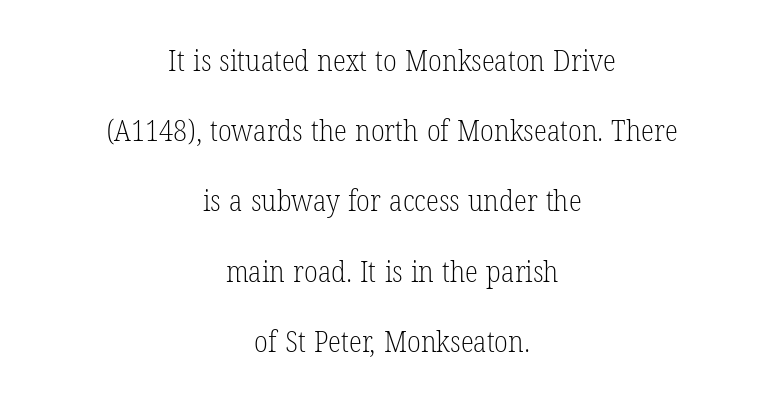
The horizontal fit of the characters is conventional and even. These lines are rendered in a variable-pitch font. The words here are not underlined. Is the stroke heavy? The answer is a plain regular-or-lighter. Every row of glyphs is offset so its center matches the block's center.
